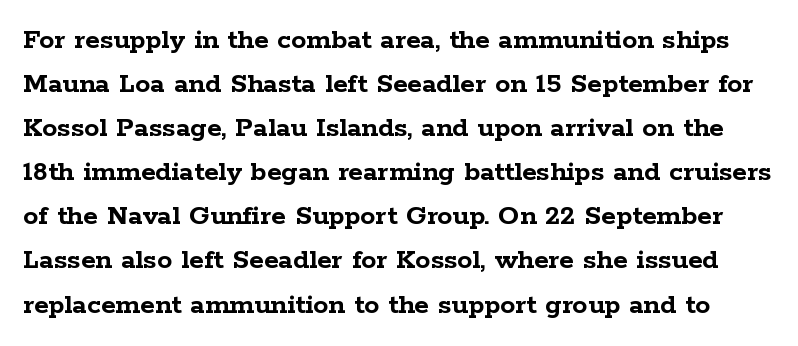
Q: Is the text bold? A: Yes.
Q: Is the text italic (slanted)? A: No, it is upright.
Q: Is the typeface a serif or a sans-serif typeface? A: Serif.
Q: Is the text underlined? A: No.
Q: Is the spacing between letters normal or unusually wide? A: Normal.
Q: Is the spacing between lines tight, normal or loose? A: Normal.
Q: Width (condensed, normal, or wide)? A: Wide.
Q: Stroke contrast? A: Low.
Q: x-height? A: Medium.
Q: Monospaced? A: No.
